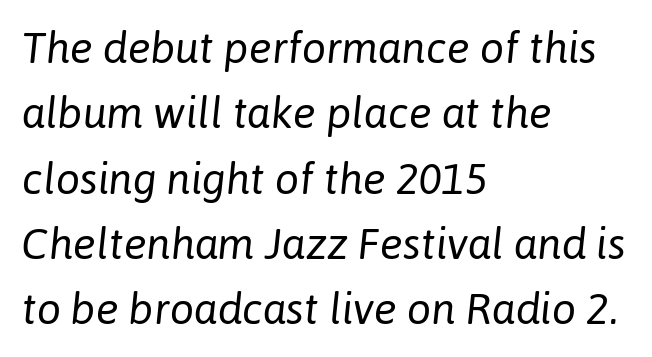
Counters stay open thanks to moderate or lighter strokes. Does extra space separate the letters? No, they use regular spacing. Students, observe: this is what conventionally led text looks like. Is this a fixed-width face? No — the glyphs have proportional, varying widths.
